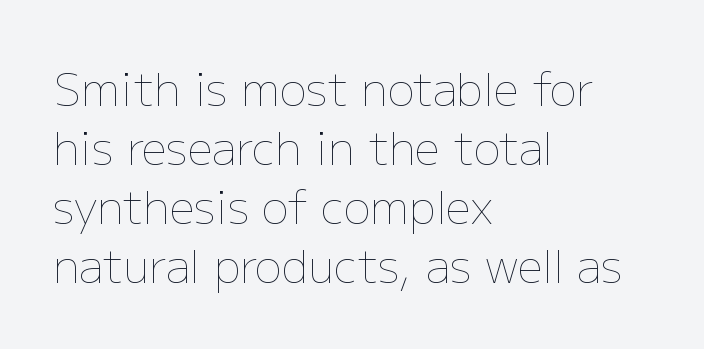
The image shows 45 px thin type, upright; set left-aligned, normal line spacing (1.31x), normal letter spacing, not underlined; low stroke contrast and a medium x-height.
